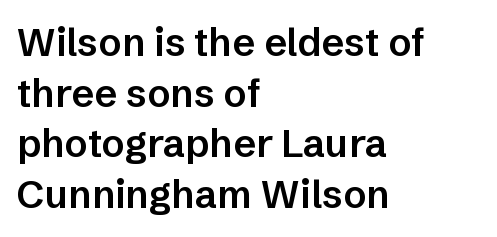
{"serif": "no", "italic": "no", "bold": "semi", "weight": "semibold", "width": "normal", "stroke_contrast": "low", "x_height": "medium", "monospaced": "no", "underline": "no", "align": "left", "line_spacing": "normal", "line_spacing_ratio": 1.3, "letter_spacing": "normal", "letter_spacing_em": 0.0, "glyph_px": 39}
